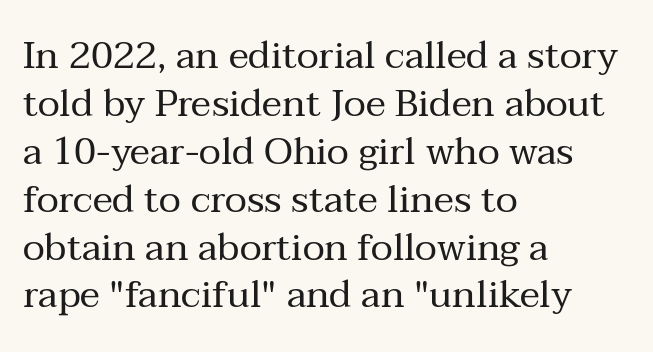
These lines are composed in type with serifs. The gaps between neighbouring characters are ordinary and unremarkable. Where is the straight margin? On the left. Does the lettering tilt? It doesn't — this is upright.
